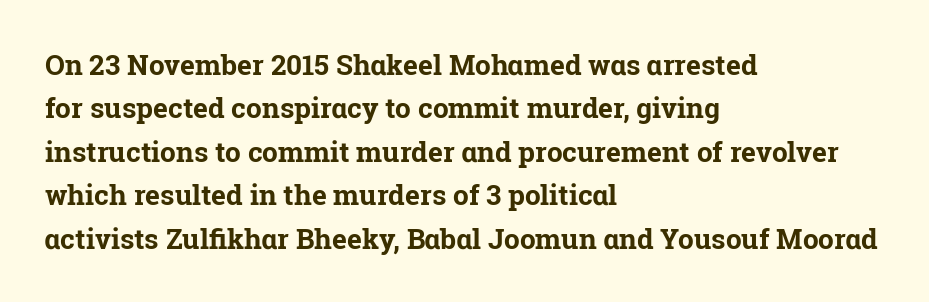
Each letter keeps its own natural width here, so spacing adapts to shape. Note: serifs present on the glyphs. Notice how the passage keeps a crisp vertical edge on the left only. Compared with an ordinary text face, these strokes are far heavier — a full bold.
